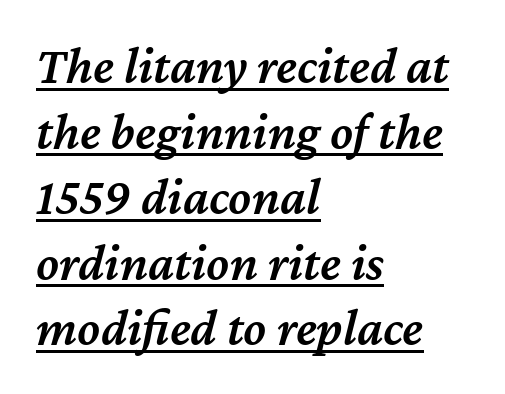
How are the letters spaced? Ordinarily, with no added tracking. Observe the lean: these are italic letterforms. A semibold gives these letters moderate extra thickness, short of bold. Short and long lines alike share a common starting point at left. What's the leading like? Ordinary, nothing unusual.
